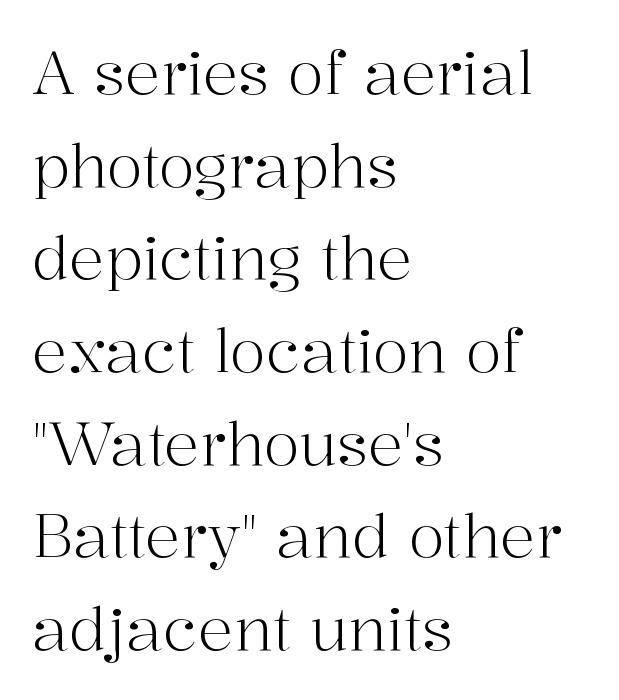
Note the varied advance widths — an 'i' is clearly narrower than an 'm'. Unlike a clean sans, this face finishes its strokes with serifs. Nothing unusual about the tracking: characters are spaced as the font intends. Stroke thickness stays within the range of a standard reading face or lighter. Words float on clear page, feet unadorned. The rows are spaced the way most documents space them.
